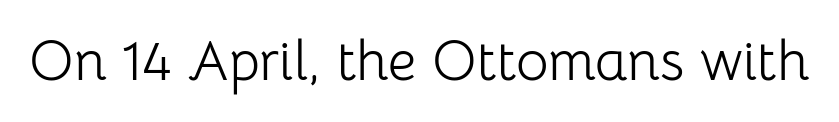
The image shows 56 px light sans-serif type, upright; set normal letter spacing, not underlined; low stroke contrast and a medium x-height.
